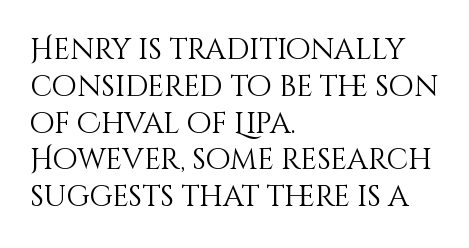
Q: Is the text bold? A: No.
Q: Is the text italic (slanted)? A: No, it is upright.
Q: Is the text underlined? A: No.
Q: How is the paragraph aligned? A: Left-aligned.
Q: Is the spacing between letters normal or unusually wide? A: Normal.
Q: Is the spacing between lines tight, normal or loose? A: Normal.
Q: Width (condensed, normal, or wide)? A: Normal.
Q: Stroke contrast? A: Medium.
Q: x-height? A: Large.
Q: Monospaced? A: No.
